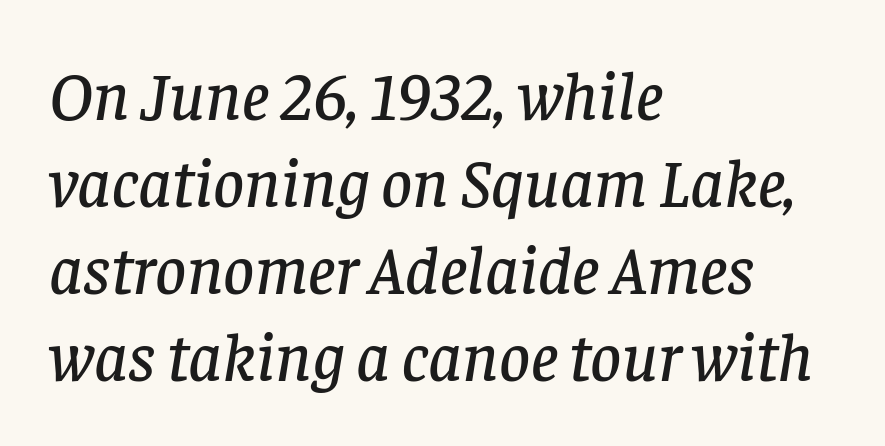
{"serif": "yes", "italic": "yes", "lean": "right", "slant_degrees": 8, "width": "normal", "stroke_contrast": "low", "x_height": "large", "monospaced": "no", "underline": "no", "align": "left", "line_spacing": "normal", "line_spacing_ratio": 1.28, "letter_spacing": "normal", "letter_spacing_em": 0.0, "glyph_px": 68}
